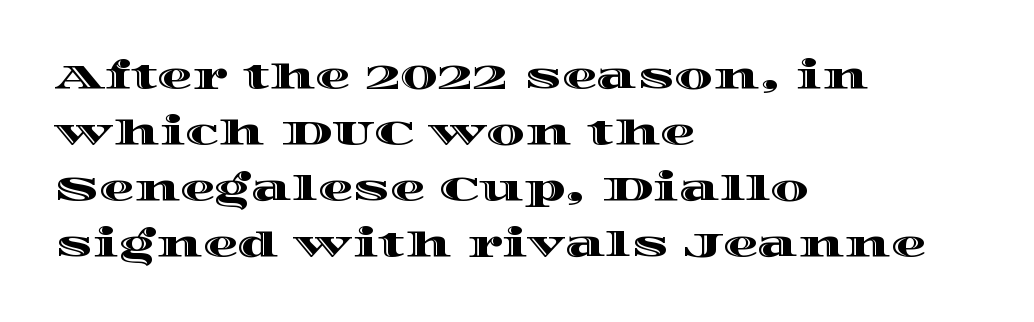
No italicization has been applied; the sample stays upright. Evenly set lines give the paragraph a standard silhouette. The face used here is proportionally spaced, like ordinary book or web type. The typesetter chose a ragged-right arrangement here. Honestly, the letter spacing is just normal — you wouldn't notice it.
